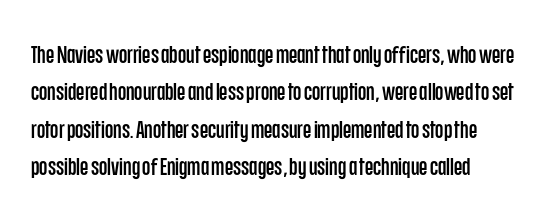
Quick note: interline space is typical. Ordinary non-slanted type is in use. The glyphs are unaccompanied by any horizontal stroke below them. The setting favours the left margin, as ordinary paragraphs usually do.
